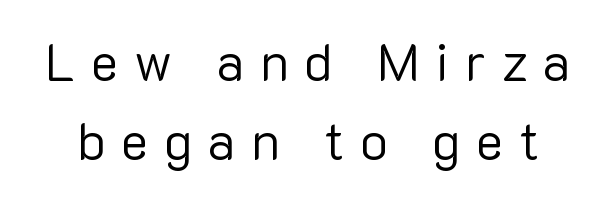
The image shows 52 px regular-weight sans-serif type, upright; set normal line spacing (1.51x), unusually wide letter spacing (+0.3 em), not underlined; low stroke contrast and a medium x-height.
